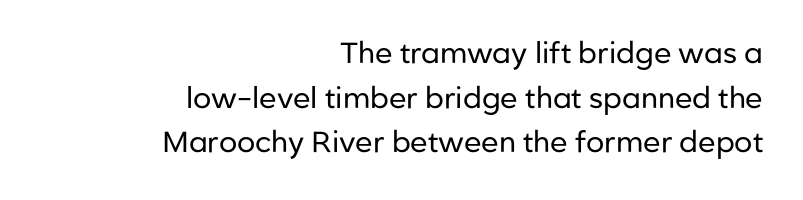
These lines keep a tight, regular rhythm from letter to letter. When letters stand straight like this, we call the style roman or upright. Honestly, there is no underline to notice here at all. Ink coverage per letter is moderate at most. These lines stack with their right ends in a neat column. Regarding serifs, this sample does without them.
